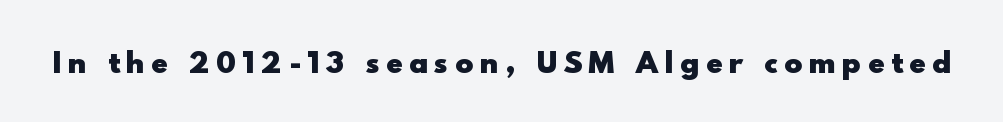
{"italic": "no", "bold": "yes", "underline": "no", "letter_spacing": "wide", "letter_spacing_em": 0.26, "glyph_px": 27}
